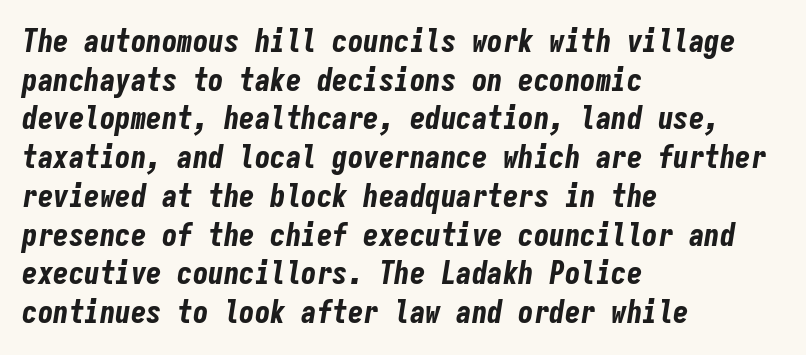
{"italic": "yes", "lean": "right", "slant_degrees": 9, "bold": "yes", "weight": "bold", "width": "condensed", "stroke_contrast": "low", "x_height": "medium", "monospaced": "yes", "underline": "no", "align": "left", "line_spacing": "normal", "line_spacing_ratio": 1.25, "letter_spacing": "normal", "letter_spacing_em": 0.0, "glyph_px": 31}
